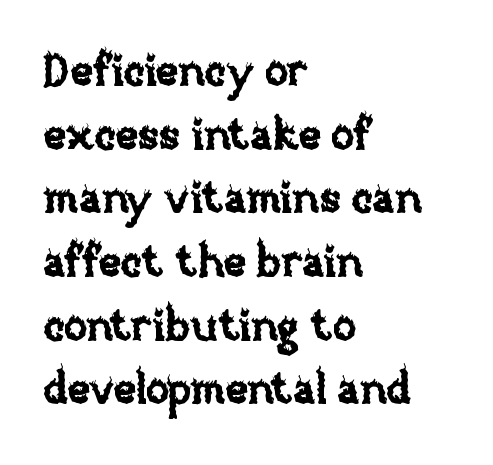
The ragged edge is on the right, which tells us the setting is flush left. Notice how descenders clear the ascenders below comfortably — that's standard leading. Nobody drew a line under any word here. Proportional: the letters do not fall into vertical columns. Characters remain perfectly vertical along every line.
